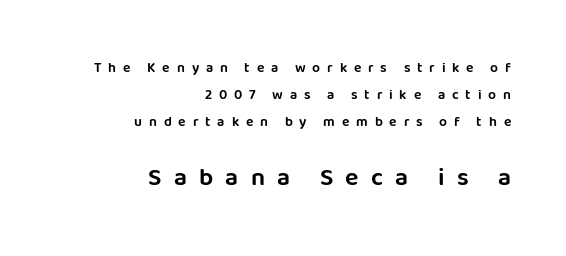
{"italic": "no", "underline": "no", "align": "right", "line_spacing": "loose", "line_spacing_ratio": 1.92, "letter_spacing": "wide", "letter_spacing_em": 0.49, "larger_block": "second", "size_ratio": 1.79, "glyph_px": 25}
